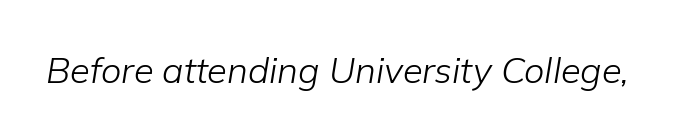
Q: Is the text bold? A: No.
Q: Is the text italic (slanted)? A: Yes, it leans right by about 9 degrees.
Q: Is the text underlined? A: No.
Q: Is the spacing between letters normal or unusually wide? A: Normal.
Q: Width (condensed, normal, or wide)? A: Normal.
Q: Stroke contrast? A: Low.
Q: x-height? A: Medium.
Q: Monospaced? A: No.
